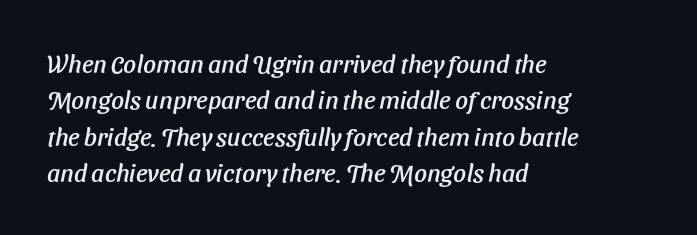
The image shows 25 px text type, italic (leaning right); set left-aligned, normal line spacing (1.46x), normal letter spacing, not underlined.
